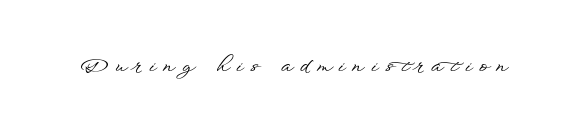
Q: Is the text italic (slanted)? A: Yes.
Q: Is the text underlined? A: No.
Q: Is the spacing between letters normal or unusually wide? A: Unusually wide.
